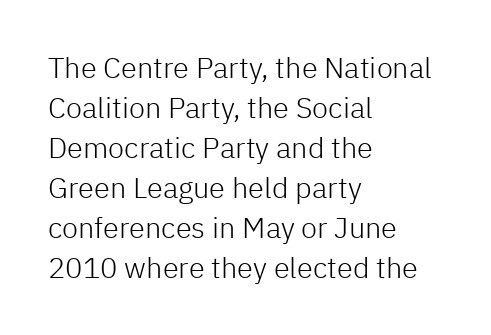
The image shows 29 px light sans-serif type, upright; set left-aligned, normal line spacing (1.38x), normal letter spacing, not underlined; low stroke contrast and a medium x-height.
